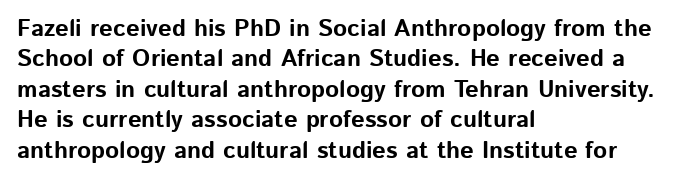
The image shows 24 px bold type, upright; set left-aligned, normal line spacing (1.27x), normal letter spacing, not underlined.
